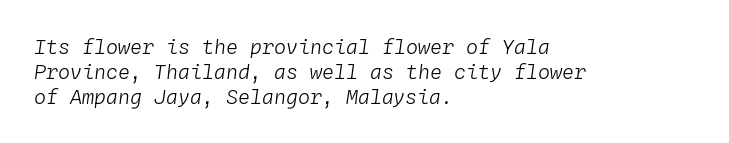
{"italic": "yes", "lean": "right", "slant_degrees": 4, "bold": "no", "underline": "no", "align": "left", "line_spacing": "normal", "line_spacing_ratio": 1.25, "letter_spacing": "normal", "letter_spacing_em": 0.0, "glyph_px": 20}
